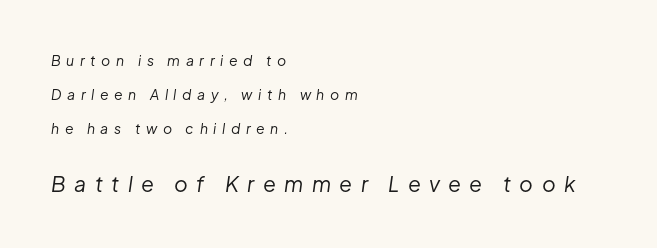
{"italic": "yes", "lean": "right", "slant_degrees": 8, "bold": "no", "underline": "no", "align": "left", "line_spacing": "loose", "line_spacing_ratio": 2.43, "letter_spacing": "wide", "letter_spacing_em": 0.4, "larger_block": "second", "size_ratio": 1.5, "glyph_px": 21}
